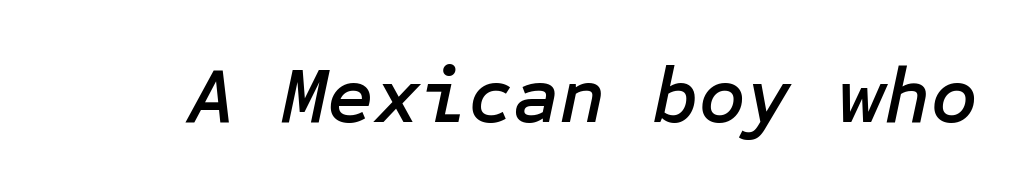
Q: Is the text italic (slanted)? A: Yes, it leans right by about 12 degrees.
Q: Is the text underlined? A: No.
Q: Is the spacing between letters normal or unusually wide? A: Normal.
Q: Width (condensed, normal, or wide)? A: Normal.
Q: Stroke contrast? A: Low.
Q: x-height? A: Medium.
